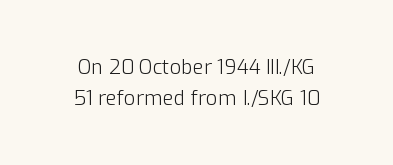
{"italic": "no", "bold": "no", "underline": "no", "line_spacing": "normal", "line_spacing_ratio": 1.53, "letter_spacing": "normal", "letter_spacing_em": 0.0, "glyph_px": 20}
